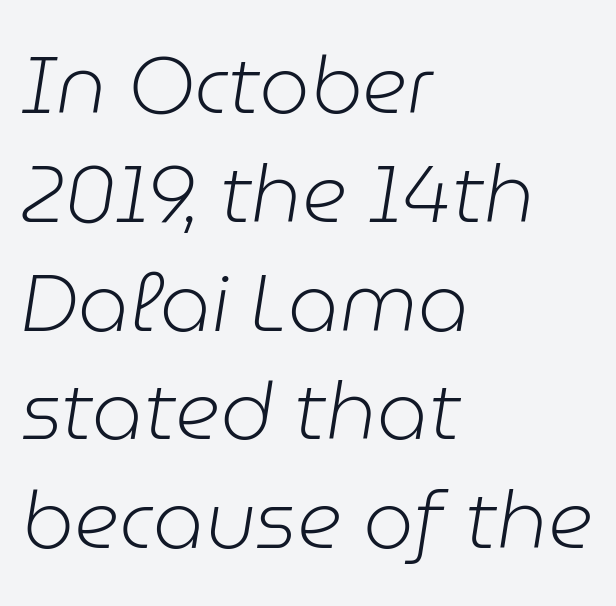
Reading down the column, the eye jumps a familiar distance to each next line. This sample uses plain, unmodified letter spacing. Spacing verdict: proportional, widths tailored to each character. A typesetter would mark this as italic. The rag falls on the right side of this text block. Each row of text sits above clean, open space.
